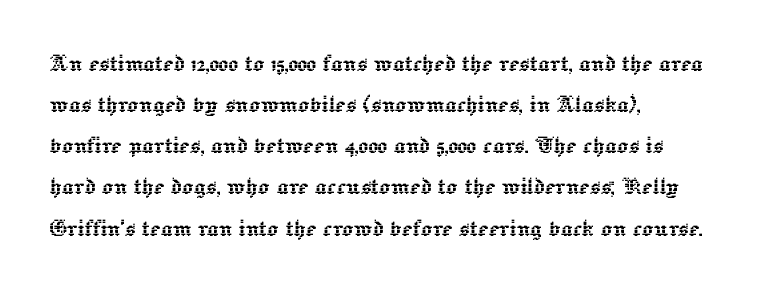
Q: Is the text italic (slanted)? A: No, it is upright.
Q: Is the text underlined? A: No.
Q: How is the paragraph aligned? A: Left-aligned.
Q: Is the spacing between letters normal or unusually wide? A: Normal.
Q: Is the spacing between lines tight, normal or loose? A: Normal.
Q: Width (condensed, normal, or wide)? A: Normal.
Q: x-height? A: Medium.
Q: Monospaced? A: No.
